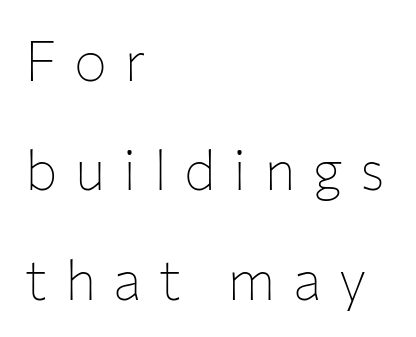
The image shows 55 px thin sans-serif type, upright; set left-aligned, loose line spacing (1.99x), unusually wide letter spacing (+0.32 em), not underlined; low stroke contrast and a medium x-height.
